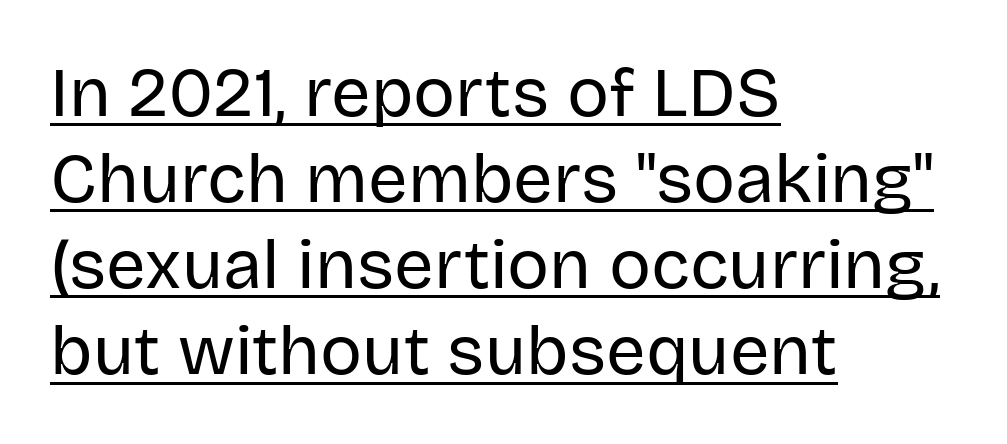
Q: Is the text bold? A: No.
Q: Is the text italic (slanted)? A: No, it is upright.
Q: Is the typeface a serif or a sans-serif typeface? A: Sans-serif.
Q: Is the text underlined? A: Yes.
Q: How is the paragraph aligned? A: Left-aligned.
Q: Is the spacing between letters normal or unusually wide? A: Normal.
Q: Width (condensed, normal, or wide)? A: Normal.
Q: Stroke contrast? A: Low.
Q: x-height? A: Large.
Q: Monospaced? A: No.
